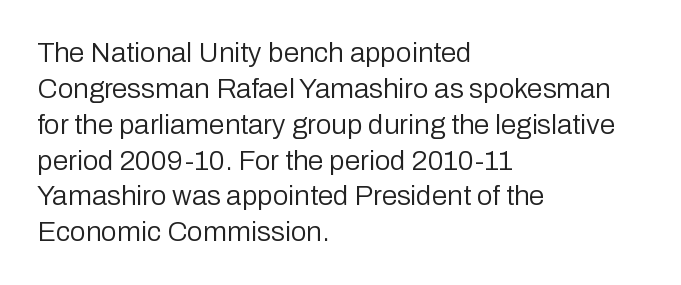
Looks like regular typesetting: each glyph gets only the width it needs. Compared with a typical body face, this is equally light or lighter still. Regarding leading, the lines here are spaced in the standard way. Short and long lines alike share a common starting point at left. Regarding serifs, this sample does without them.
